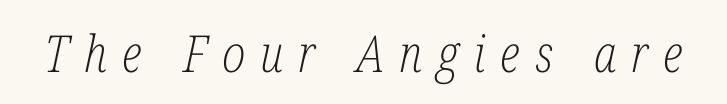
The image shows 51 px light, condensed serif type, italic (leaning right); set unusually wide letter spacing (+0.29 em), not underlined; low stroke contrast and a medium x-height.
